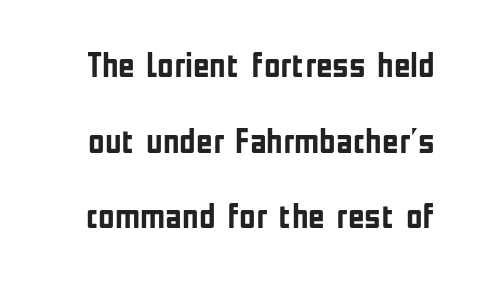
The passage shown has conventional tracking throughout. Every stem runs plumb, perpendicular to the baseline. Varying glyph widths throughout — classic text-font behaviour. Caption: bold face, heavy strokes. If you measured baseline to baseline, you'd find a long distance.
